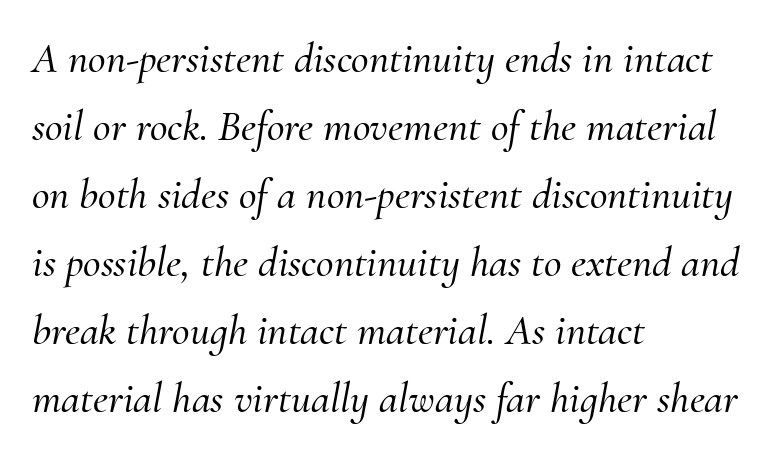
The setting favours the left margin, as ordinary paragraphs usually do. The letters advance in unequal steps, a hallmark of proportional type. Vertically, the passage feels balanced, rows spaced as you'd expect. Italic? Definitely — the glyphs are oblique. Just letters on the line, the space beneath them empty. Classification — serif.
